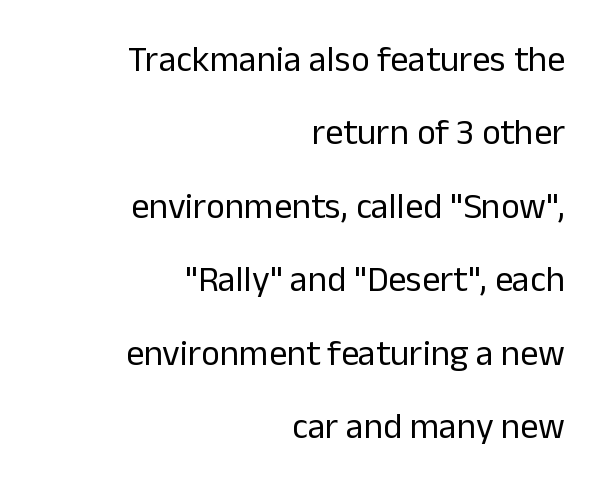
The image shows 36 px regular-weight sans-serif type, upright; set right-aligned, loose line spacing (2.04x), normal letter spacing, not underlined; low stroke contrast and a medium x-height.
